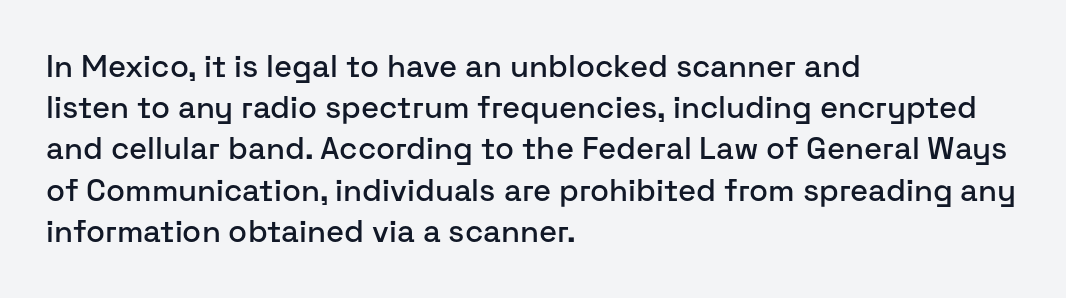
{"serif": "no", "italic": "no", "width": "normal", "stroke_contrast": "low", "x_height": "medium", "monospaced": "no", "underline": "no", "align": "left", "line_spacing": "normal", "line_spacing_ratio": 1.33, "letter_spacing": "normal", "letter_spacing_em": 0.0, "glyph_px": 31}
